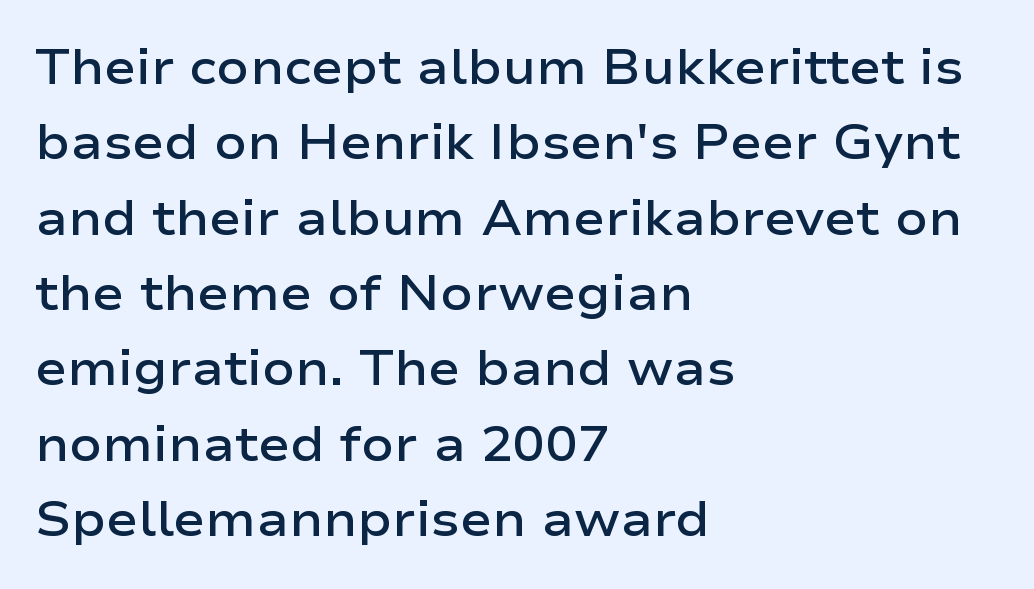
{"serif": "no", "italic": "no", "bold": "semi", "weight": "semibold", "width": "wide", "stroke_contrast": "low", "x_height": "medium", "monospaced": "no", "underline": "no", "align": "left", "line_spacing": "normal", "line_spacing_ratio": 1.57, "letter_spacing": "normal", "letter_spacing_em": 0.0, "glyph_px": 48}
